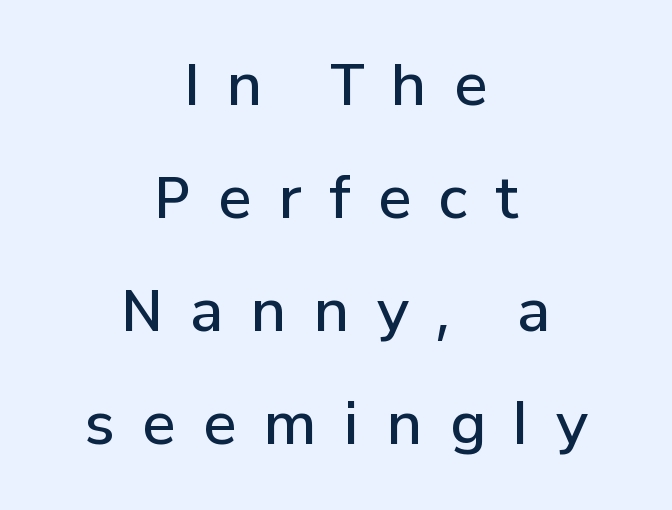
{"serif": "no", "italic": "no", "bold": "semi", "weight": "semibold", "width": "normal", "stroke_contrast": "low", "x_height": "medium", "monospaced": "no", "underline": "no", "align": "center", "line_spacing": "loose", "line_spacing_ratio": 2.02, "letter_spacing": "wide", "letter_spacing_em": 0.49, "glyph_px": 56}
